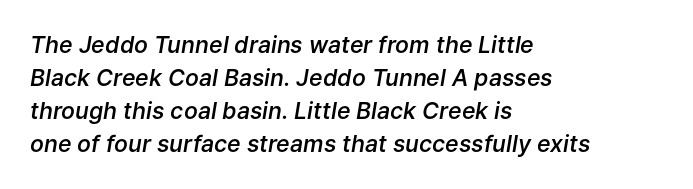
{"italic": "yes", "lean": "right", "slant_degrees": 9, "bold": "semi", "underline": "no", "align": "left", "line_spacing": "normal", "line_spacing_ratio": 1.44, "letter_spacing": "normal", "letter_spacing_em": 0.0, "glyph_px": 23}
